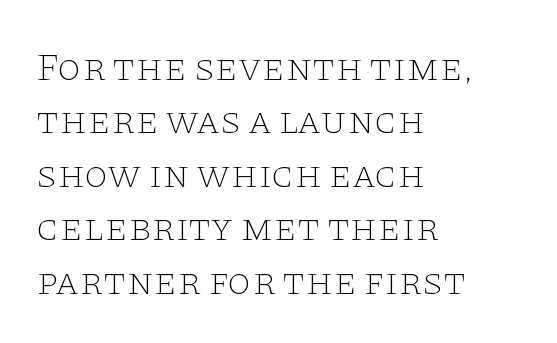
{"serif": "yes", "italic": "no", "bold": "no", "weight": "thin", "width": "wide", "stroke_contrast": "low", "x_height": "large", "monospaced": "no", "underline": "no", "align": "left", "line_spacing": "normal", "line_spacing_ratio": 1.37, "letter_spacing": "normal", "letter_spacing_em": 0.0, "glyph_px": 39}
